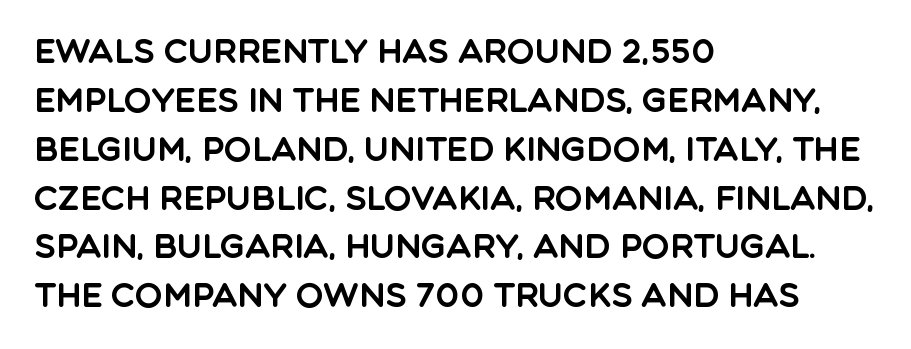
Classification — sans serif. A roman cut, with each character standing at attention. Which margin do the lines hug? The left one — the right edge is uneven. Each letter keeps its own natural width here, so spacing adapts to shape. In terms of letterspacing, this is plain default setting. Words float on clear page, feet unadorned.
